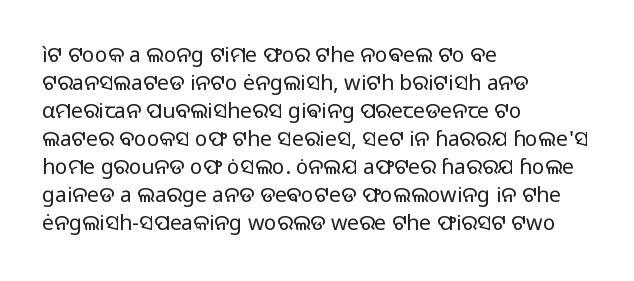
Q: Is the text bold? A: No.
Q: Is the text italic (slanted)? A: No, it is upright.
Q: Is the text underlined? A: No.
Q: How is the paragraph aligned? A: Left-aligned.
Q: Is the spacing between letters normal or unusually wide? A: Normal.
Q: Is the spacing between lines tight, normal or loose? A: Normal.
